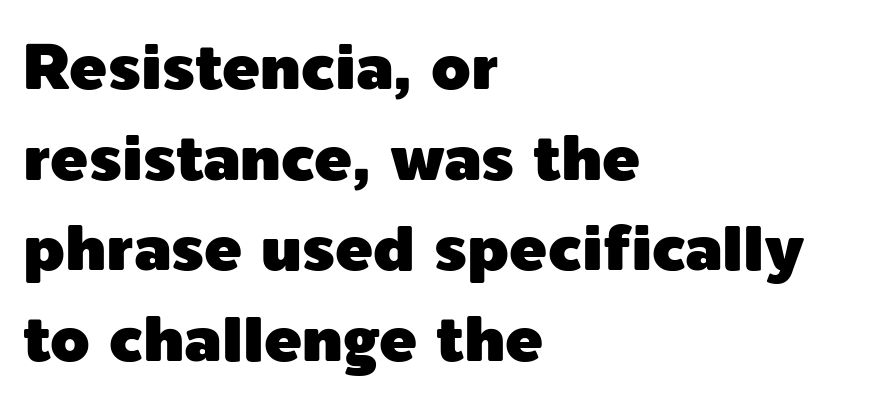
The image shows 63 px sans-serif type, upright; set left-aligned, normal line spacing (1.44x), normal letter spacing, not underlined; a medium x-height.
